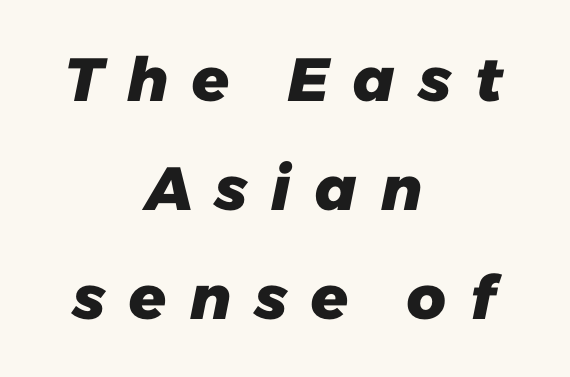
Q: Is the text bold? A: Yes.
Q: Is the typeface a serif or a sans-serif typeface? A: Sans-serif.
Q: Is the text underlined? A: No.
Q: How is the paragraph aligned? A: Centered.
Q: Is the spacing between letters normal or unusually wide? A: Unusually wide.
Q: Width (condensed, normal, or wide)? A: Normal.
Q: Stroke contrast? A: Low.
Q: x-height? A: Medium.
Q: Monospaced? A: No.
